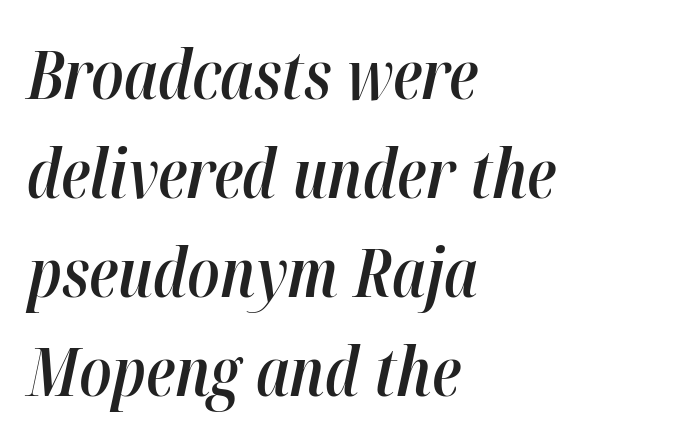
The image shows 67 px semibold, condensed type, italic (leaning right); set left-aligned, normal line spacing (1.48x), normal letter spacing, not underlined; high stroke contrast and a medium x-height.
